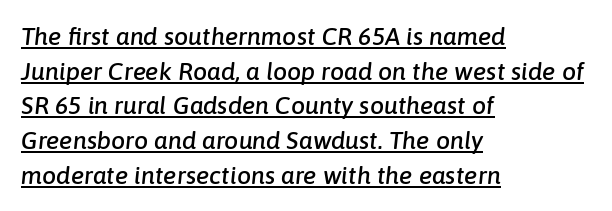
Q: Is the text italic (slanted)? A: Yes, it leans right by about 6 degrees.
Q: Is the text underlined? A: Yes.
Q: How is the paragraph aligned? A: Left-aligned.
Q: Is the spacing between letters normal or unusually wide? A: Normal.
Q: Is the spacing between lines tight, normal or loose? A: Normal.
